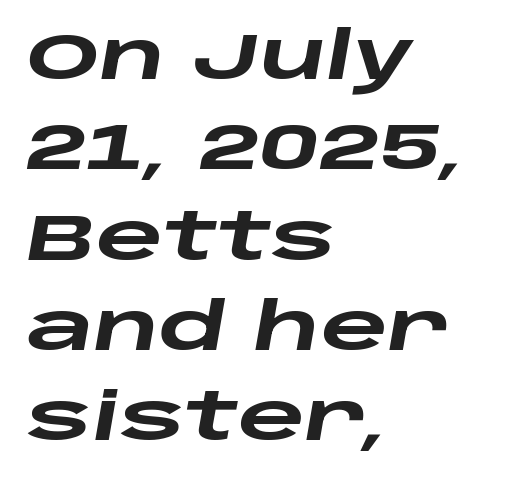
{"italic": "yes", "lean": "right", "slant_degrees": 10, "bold": "yes", "weight": "heavy", "width": "wide", "stroke_contrast": "low", "x_height": "large", "monospaced": "no", "underline": "no", "align": "left", "line_spacing": "normal", "line_spacing_ratio": 1.39, "letter_spacing": "normal", "letter_spacing_em": 0.0, "glyph_px": 65}
